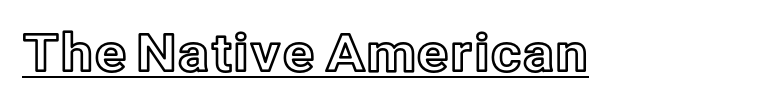
The axis of the letterforms is exactly vertical. Beneath each row of characters lies a ruled line. Students, note that the glyphs here touch the page at normal intervals. The passage shown is typed in a proportional face where columns would drift.
